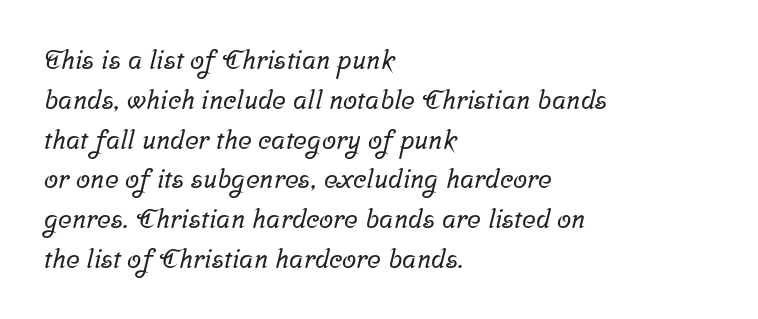
Q: Is the text underlined? A: No.
Q: How is the paragraph aligned? A: Left-aligned.
Q: Is the spacing between letters normal or unusually wide? A: Normal.
Q: Is the spacing between lines tight, normal or loose? A: Normal.
